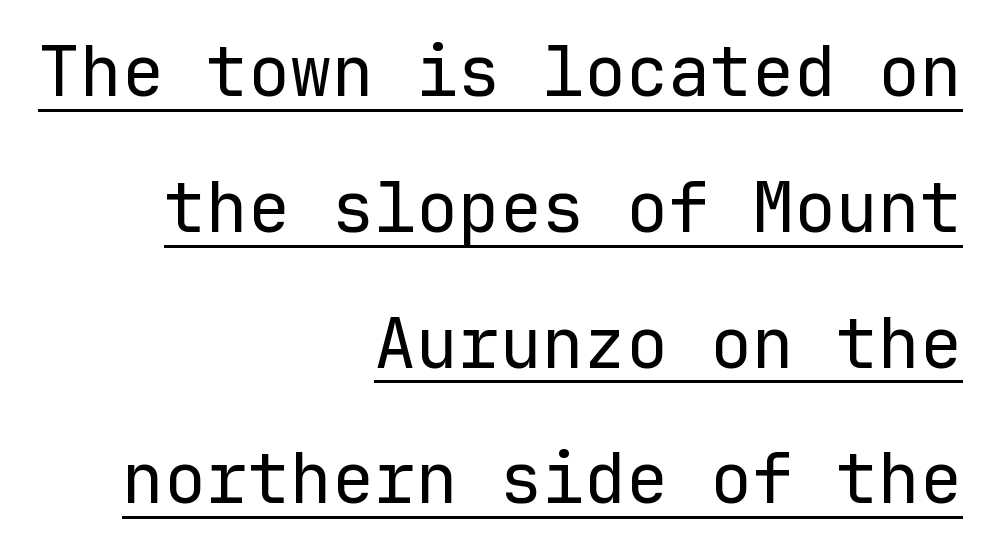
These lines are rendered in a fixed-pitch font. Ascenders rise straight up at ninety degrees. Standard letterfit; no display-style spreading of the glyphs. Looks like someone drew a line under every word here. Vertical spacing — loose.
